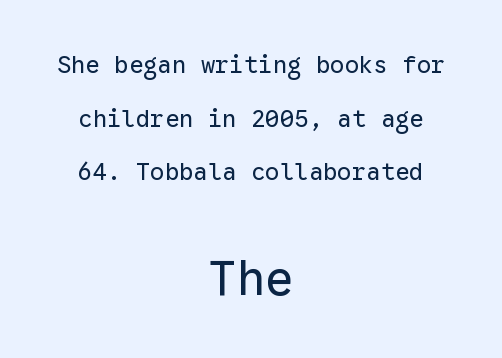
The image shows 48 px regular-weight sans-serif type, upright, monospaced; set centered, loose line spacing (2.23x), normal letter spacing, not underlined; the second (bottom) block is 2.0x larger; low stroke contrast and a medium x-height.
